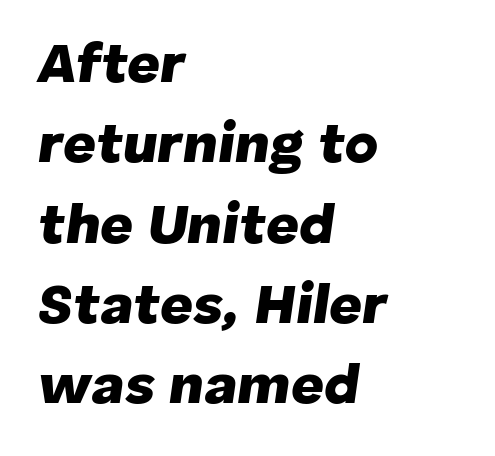
{"italic": "yes", "lean": "right", "slant_degrees": 8, "bold": "yes", "weight": "heavy", "width": "normal", "stroke_contrast": "low", "x_height": "medium", "monospaced": "no", "underline": "no", "align": "left", "line_spacing": "normal", "line_spacing_ratio": 1.41, "letter_spacing": "normal", "letter_spacing_em": 0.0, "glyph_px": 57}
